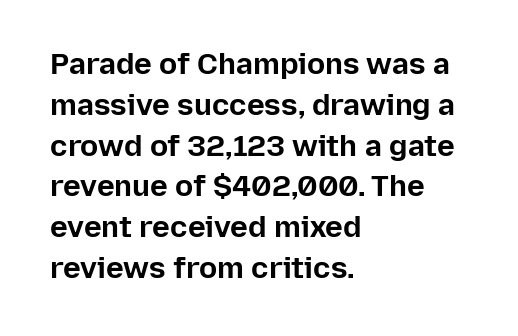
{"serif": "no", "italic": "no", "bold": "yes", "weight": "bold", "width": "normal", "stroke_contrast": "low", "x_height": "medium", "monospaced": "no", "underline": "no", "align": "left", "line_spacing": "normal", "line_spacing_ratio": 1.36, "letter_spacing": "normal", "letter_spacing_em": 0.0, "glyph_px": 30}
